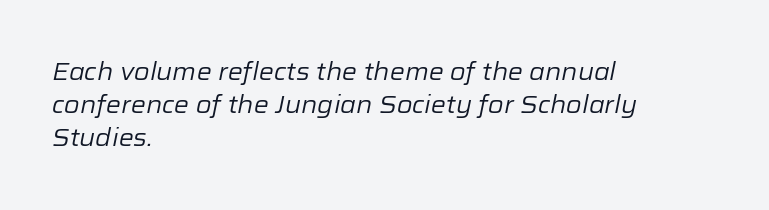
The characters are drawn with everyday or finer stroke widths. Quick note: interline space is typical. These lines keep a tight, regular rhythm from letter to letter. Does the copy run flush right? No — it runs flush left. In terms of posture, this sample is oblique. Any mark beneath the type? The region is blank.
